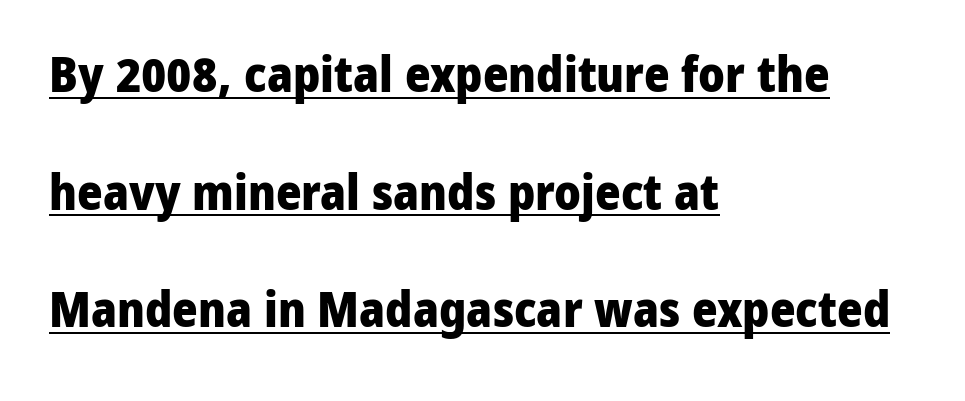
Q: Is the text bold? A: Yes.
Q: Is the text italic (slanted)? A: No, it is upright.
Q: Is the typeface a serif or a sans-serif typeface? A: Sans-serif.
Q: Is the text underlined? A: Yes.
Q: How is the paragraph aligned? A: Left-aligned.
Q: Is the spacing between letters normal or unusually wide? A: Normal.
Q: Is the spacing between lines tight, normal or loose? A: Loose.
Q: Width (condensed, normal, or wide)? A: Normal.
Q: Stroke contrast? A: Low.
Q: x-height? A: Medium.
Q: Monospaced? A: No.
